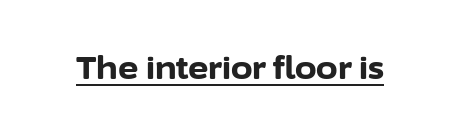
Unlike a traditional serif, this face leaves its strokes unadorned. The type sits square on the baseline with zero lean. What weight is shown? A full bold with thick strokes. You could not count columns in this text — the font is proportionally spaced. Check the space under the baseline: a stroke is drawn there. The letters sit at their default tracking, neither squeezed nor spread.
